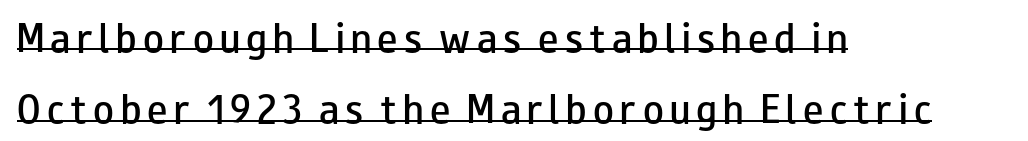
Examine the stroke ends and you'll find no serifs. Caption: multi-line text, flush left, ragged right. Looks like regular typesetting: each glyph gets only the width it needs. Weight: semibold (demi). Glance below the letters and you will spot a drawn line. Reading down the column, the eye jumps a long way to each next line.
